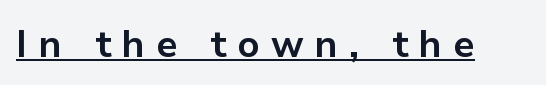
Q: Is the text bold? A: Yes.
Q: Is the text italic (slanted)? A: No, it is upright.
Q: Is the typeface a serif or a sans-serif typeface? A: Sans-serif.
Q: Is the text underlined? A: Yes.
Q: Is the spacing between letters normal or unusually wide? A: Unusually wide.
Q: Width (condensed, normal, or wide)? A: Normal.
Q: Stroke contrast? A: Low.
Q: x-height? A: Medium.
Q: Monospaced? A: No.
